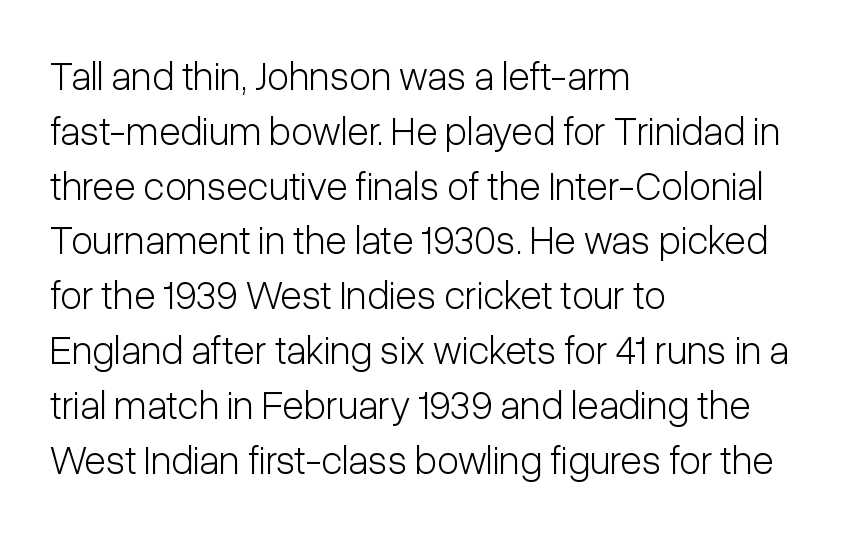
The image shows 40 px light, condensed sans-serif type, upright; set left-aligned, normal line spacing (1.37x), normal letter spacing, not underlined; low stroke contrast and a medium x-height.
